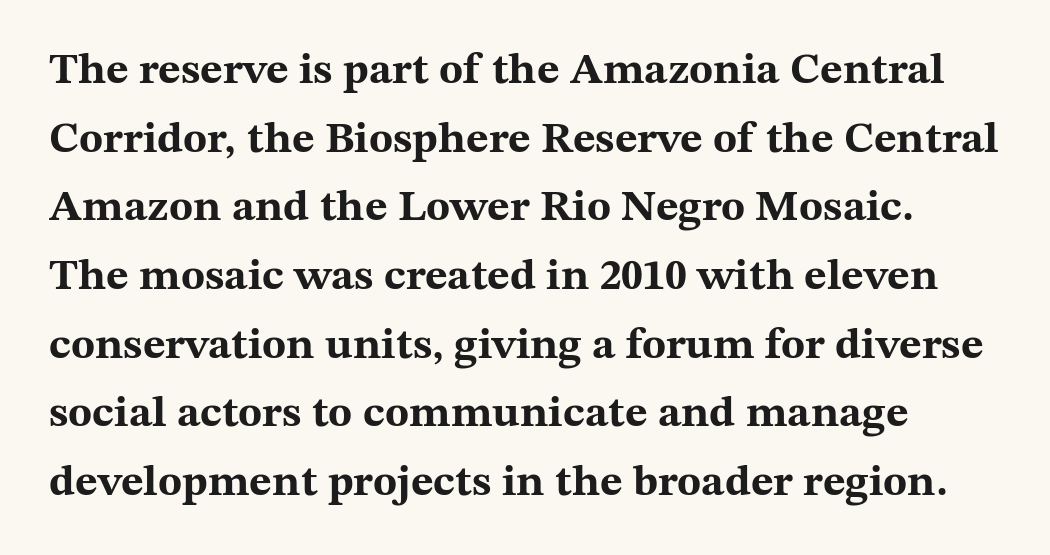
Anything drawn beneath the words? Only blank space. Reading down the column, the eye jumps a familiar distance to each next line. Varying glyph widths throughout — classic text-font behaviour. The letters stand upright; this is a roman face. The typesetting leans heavy: a genuine bold.
